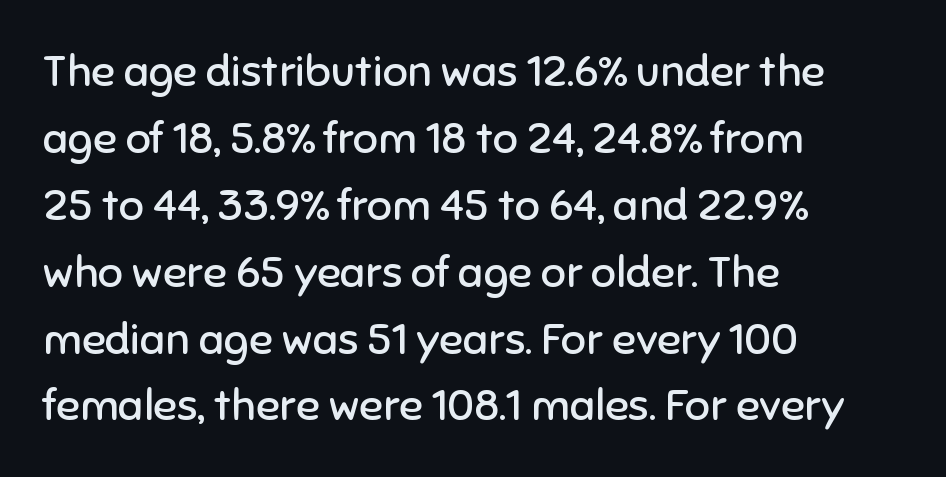
{"serif": "no", "italic": "no", "bold": "no", "weight": "regular", "width": "normal", "stroke_contrast": "low", "x_height": "medium", "monospaced": "no", "underline": "no", "align": "left", "line_spacing": "normal", "line_spacing_ratio": 1.52, "letter_spacing": "normal", "letter_spacing_em": 0.0, "glyph_px": 44}
